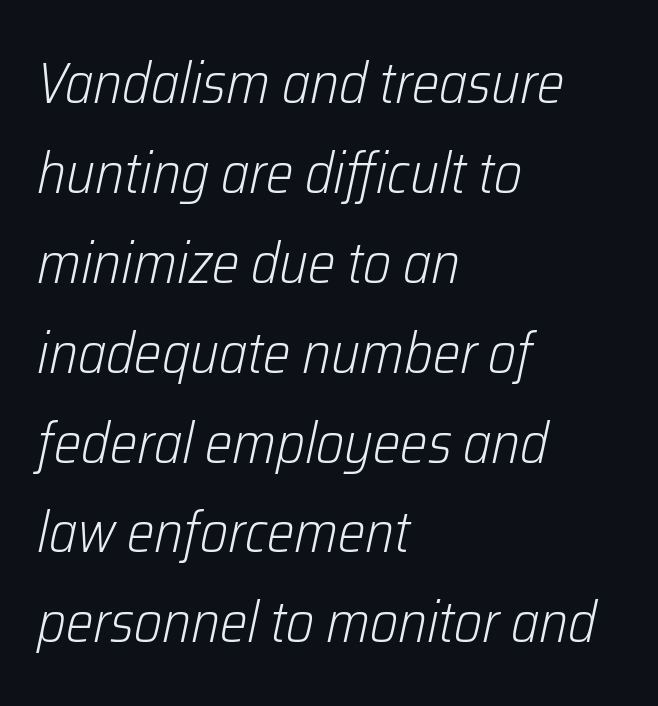
{"italic": "yes", "lean": "right", "slant_degrees": 12, "bold": "no", "weight": "light", "width": "condensed", "stroke_contrast": "low", "x_height": "medium", "monospaced": "no", "underline": "no", "align": "left", "line_spacing": "normal", "line_spacing_ratio": 1.55, "letter_spacing": "normal", "letter_spacing_em": 0.0, "glyph_px": 58}
